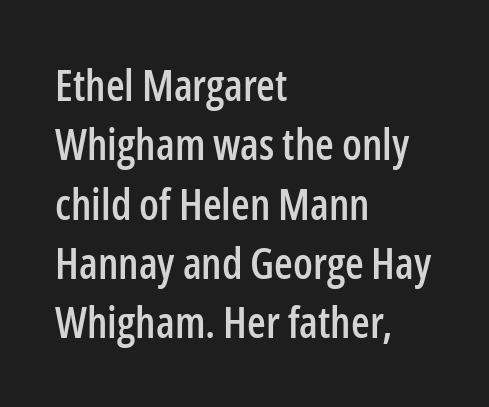
{"serif": "no", "italic": "no", "width": "condensed", "stroke_contrast": "low", "x_height": "medium", "monospaced": "no", "underline": "no", "align": "left", "line_spacing": "normal", "line_spacing_ratio": 1.38, "letter_spacing": "normal", "letter_spacing_em": 0.0, "glyph_px": 43}
